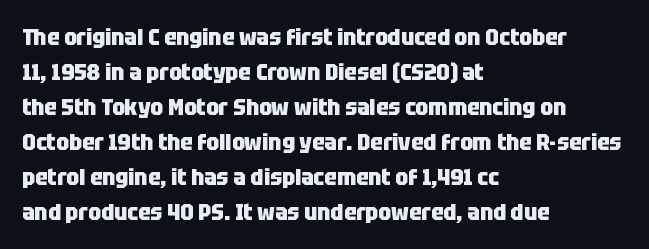
A normal amount of white space separates one row of letters from the next. The lines in this sample share a left origin and differ only in where they stop. Characters follow at the spacing the type designer built in. In terms of weight, the rendering is a true, heavy bold.
